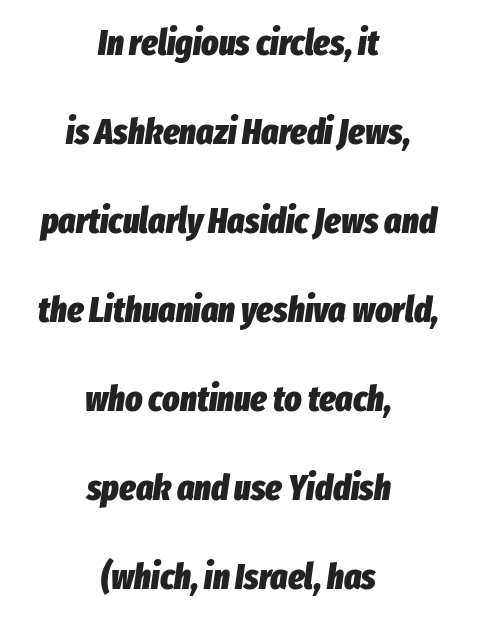
The image shows 36 px heavy, condensed type, italic (leaning right); set centered, loose line spacing (2.47x), normal letter spacing, not underlined; low stroke contrast and a medium x-height.
